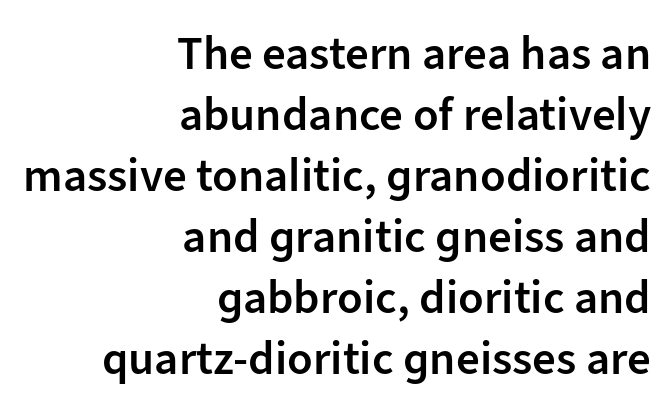
Q: Is the text bold? A: Semi-bold.
Q: Is the text italic (slanted)? A: No, it is upright.
Q: Is the typeface a serif or a sans-serif typeface? A: Sans-serif.
Q: Is the text underlined? A: No.
Q: How is the paragraph aligned? A: Right-aligned.
Q: Is the spacing between letters normal or unusually wide? A: Normal.
Q: Is the spacing between lines tight, normal or loose? A: Normal.
Q: Width (condensed, normal, or wide)? A: Normal.
Q: Stroke contrast? A: Low.
Q: x-height? A: Medium.
Q: Monospaced? A: No.
